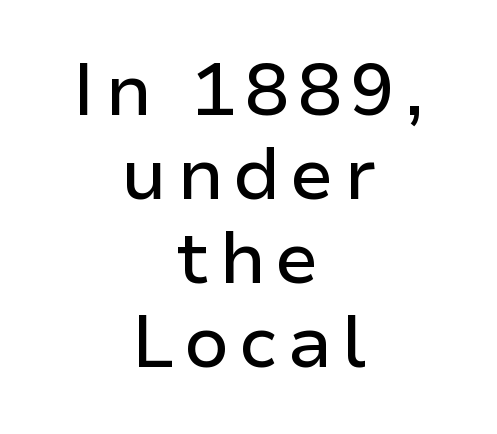
The image shows 73 px sans-serif type, upright; set centered, tight line spacing (1.15x), not underlined; low stroke contrast and a medium x-height.
